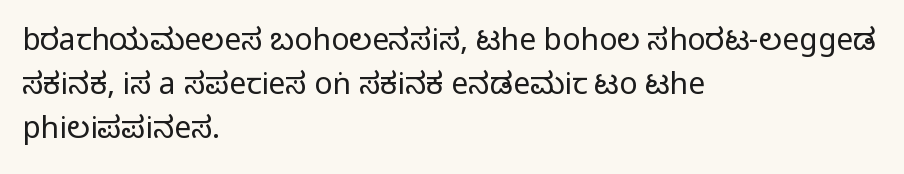
Q: Is the text italic (slanted)? A: No, it is upright.
Q: Is the typeface a serif or a sans-serif typeface? A: Sans-serif.
Q: Is the text underlined? A: No.
Q: How is the paragraph aligned? A: Left-aligned.
Q: Is the spacing between letters normal or unusually wide? A: Normal.
Q: Is the spacing between lines tight, normal or loose? A: Normal.
Q: Width (condensed, normal, or wide)? A: Condensed.
Q: Stroke contrast? A: Medium.
Q: Monospaced? A: No.
